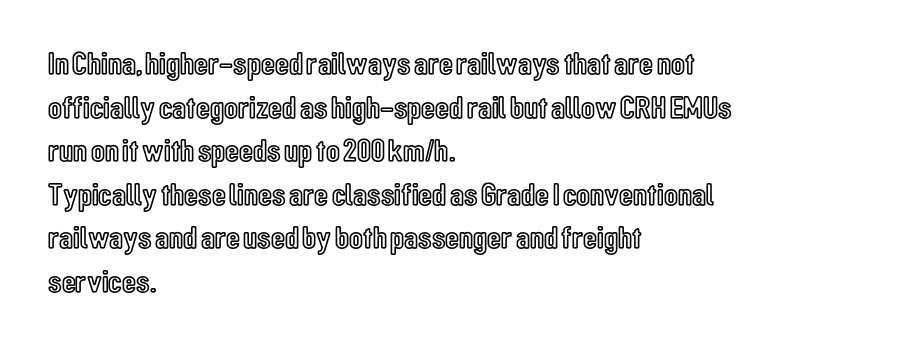
Is there much room between lines? A standard amount, neither cramped nor airy. The horizontal fit of the characters is conventional and even. Horizontal alignment here is leftward, the default for most running prose. Anything drawn beneath the words? Only blank space. Ordinary non-slanted type is in use. The face used here is proportionally spaced, like ordinary book or web type.
